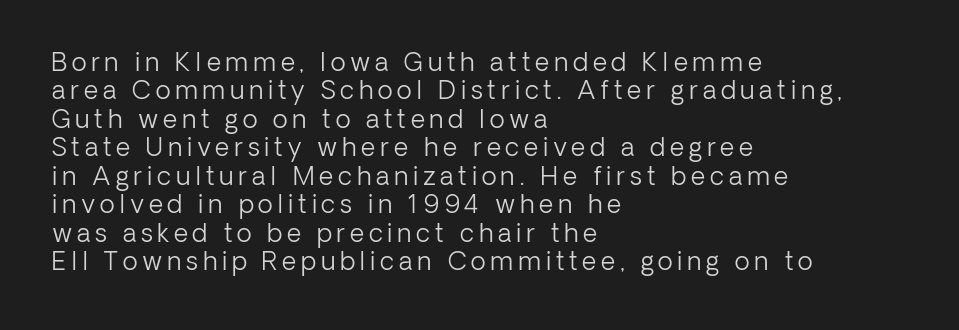
{"italic": "no", "bold": "no", "underline": "no", "align": "left", "line_spacing": "tight", "line_spacing_ratio": 1.14, "glyph_px": 25}
